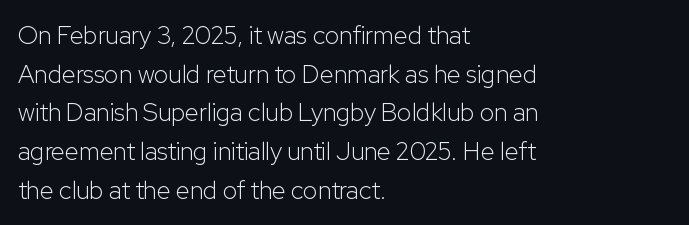
Notice how descenders clear the ascenders below comfortably — that's standard leading. Posture: vertical. Letter spacing: default. This rendering uses left alignment, leaving the right contour irregular.
